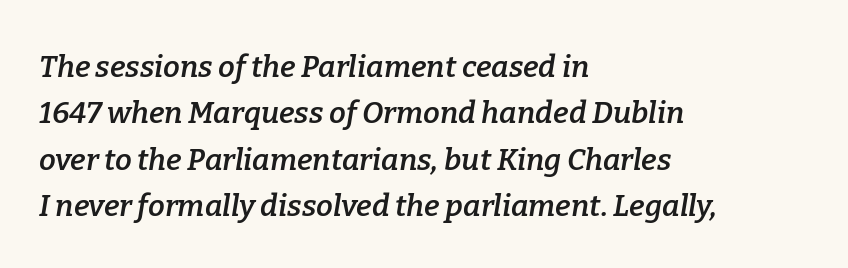
Tracking here is standard; glyphs follow each other at the usual distance. Left-aligned paragraph, ragged on the right. The rendering uses a semibold face; strokes are thickened but not to full bold. The strip under each line holds only bare page. There's an unmistakable incline to the writing here.
